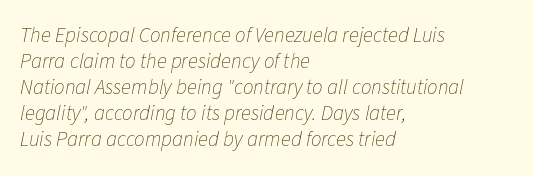
{"italic": "yes", "lean": "right", "slant_degrees": 11, "bold": "no", "underline": "no", "align": "left", "line_spacing_ratio": 1.24, "letter_spacing": "normal", "letter_spacing_em": 0.0, "glyph_px": 21}
